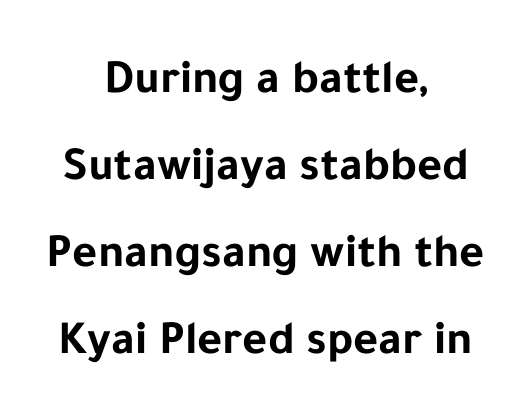
{"serif": "no", "italic": "no", "bold": "yes", "weight": "bold", "width": "normal", "stroke_contrast": "low", "x_height": "medium", "monospaced": "no", "underline": "no", "align": "center", "line_spacing_ratio": 1.81, "letter_spacing": "normal", "letter_spacing_em": 0.0, "glyph_px": 48}
